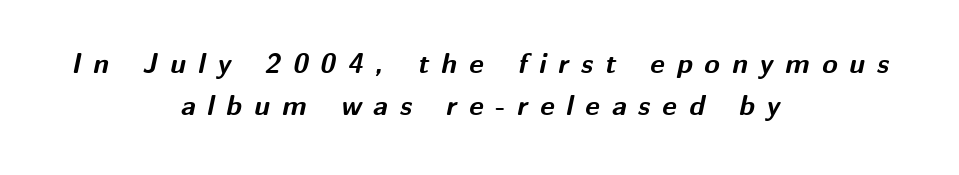
This rendering uses center alignment, leaving both contours irregular but symmetric. Underlining? Definitely not there. The gaps between neighbouring characters are conspicuously large. The face used here is proportionally spaced, like ordinary book or web type.
